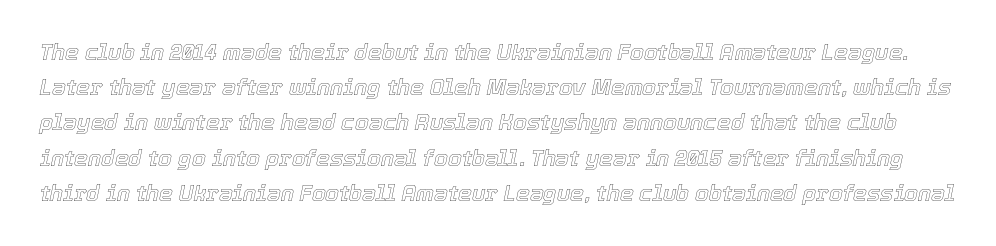
{"italic": "yes", "lean": "right", "slant_degrees": 12, "underline": "no", "line_spacing": "normal", "line_spacing_ratio": 1.6, "letter_spacing": "normal", "letter_spacing_em": 0.0, "glyph_px": 22}
